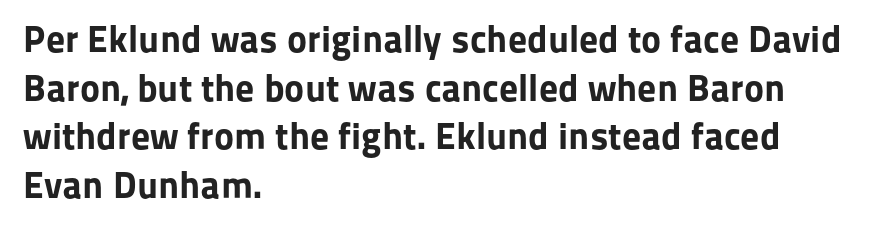
{"serif": "no", "italic": "no", "bold": "yes", "weight": "bold", "width": "normal", "stroke_contrast": "low", "x_height": "medium", "monospaced": "no", "underline": "no", "align": "left", "line_spacing": "normal", "line_spacing_ratio": 1.28, "letter_spacing": "normal", "letter_spacing_em": 0.0, "glyph_px": 38}
